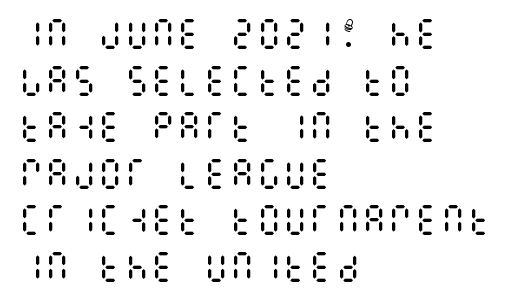
Q: Is the text bold? A: No.
Q: Is the text italic (slanted)? A: No, it is upright.
Q: Is the text underlined? A: No.
Q: How is the paragraph aligned? A: Left-aligned.
Q: Is the spacing between letters normal or unusually wide? A: Normal.
Q: Is the spacing between lines tight, normal or loose? A: Normal.
Q: Width (condensed, normal, or wide)? A: Condensed.
Q: Stroke contrast? A: Medium.
Q: x-height? A: Large.
